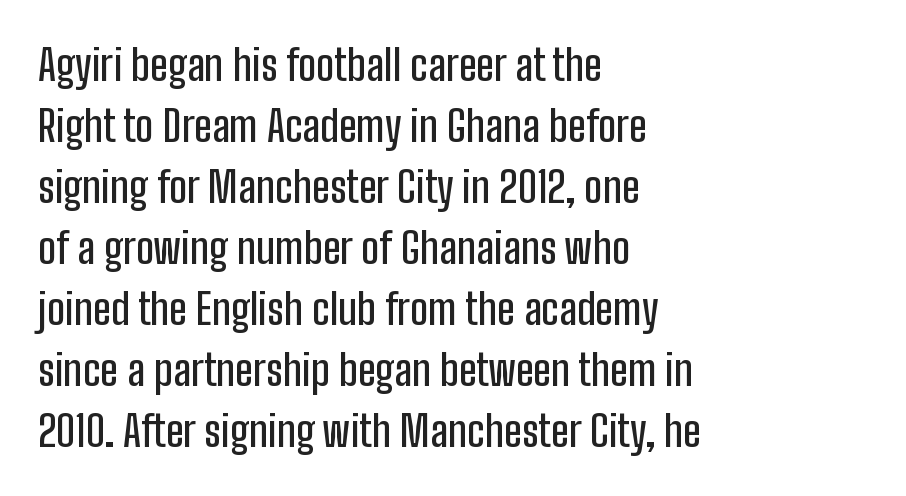
Q: Is the text italic (slanted)? A: No, it is upright.
Q: Is the typeface a serif or a sans-serif typeface? A: Sans-serif.
Q: Is the text underlined? A: No.
Q: How is the paragraph aligned? A: Left-aligned.
Q: Is the spacing between letters normal or unusually wide? A: Normal.
Q: Is the spacing between lines tight, normal or loose? A: Normal.
Q: Width (condensed, normal, or wide)? A: Condensed.
Q: Stroke contrast? A: Low.
Q: x-height? A: Medium.
Q: Monospaced? A: No.
